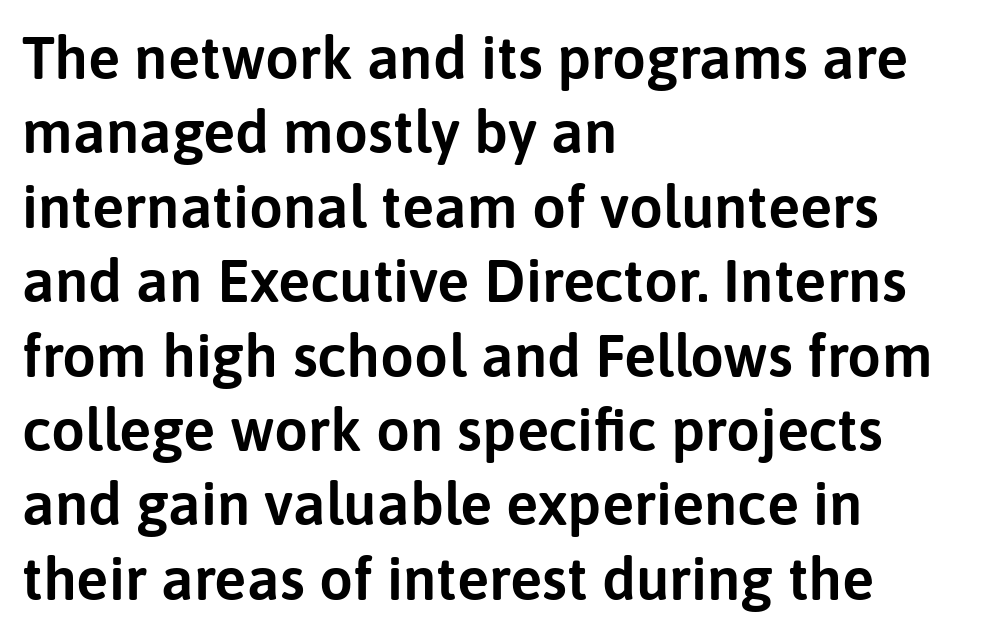
{"serif": "no", "italic": "no", "width": "normal", "stroke_contrast": "low", "x_height": "medium", "monospaced": "no", "underline": "no", "align": "left", "line_spacing_ratio": 1.24, "letter_spacing": "normal", "letter_spacing_em": 0.0, "glyph_px": 60}
